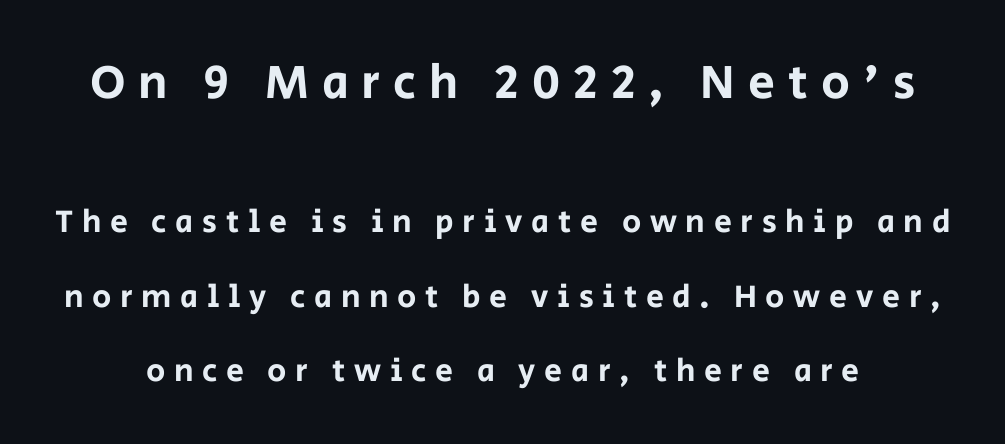
The image shows 48 px sans-serif type, upright; set loose line spacing (2.34x), unusually wide letter spacing (+0.27 em), not underlined; the first (top) block is 1.5x larger; low stroke contrast and a large x-height.
